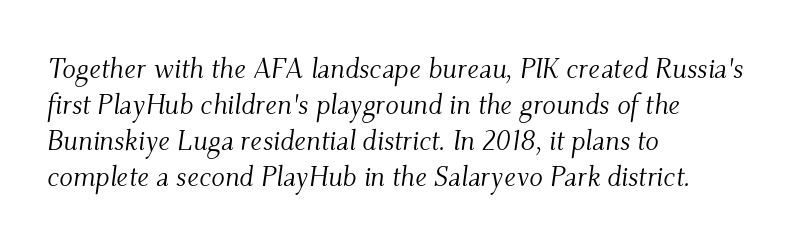
Q: Is the text bold? A: No.
Q: Is the text italic (slanted)? A: Yes, it leans right by about 9 degrees.
Q: Is the typeface a serif or a sans-serif typeface? A: Serif.
Q: Is the text underlined? A: No.
Q: How is the paragraph aligned? A: Left-aligned.
Q: Is the spacing between letters normal or unusually wide? A: Normal.
Q: Is the spacing between lines tight, normal or loose? A: Normal.
Q: Width (condensed, normal, or wide)? A: Normal.
Q: Stroke contrast? A: Medium.
Q: x-height? A: Small.
Q: Monospaced? A: No.
